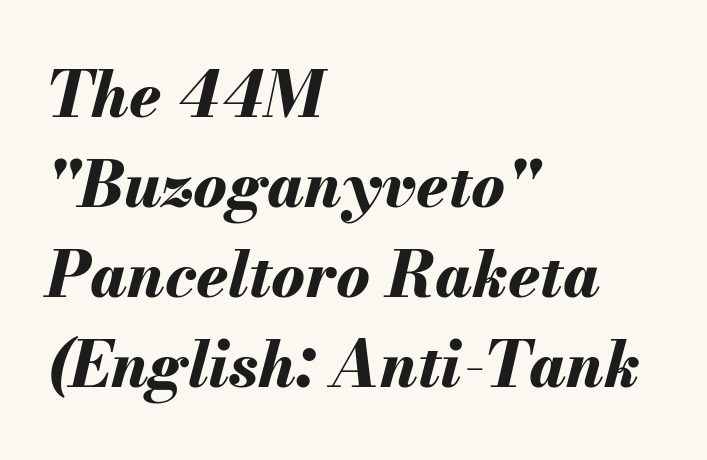
The image shows 63 px bold type, italic (leaning right); set left-aligned, normal line spacing (1.43x), normal letter spacing, not underlined; medium stroke contrast and a small x-height.
